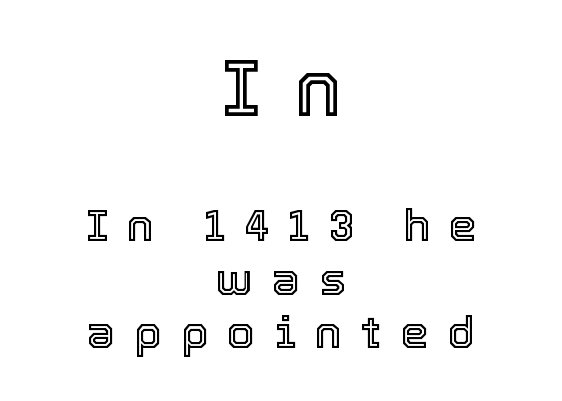
The image shows 79 px text type, upright; set centered, line spacing 1.18x, unusually wide letter spacing (+0.42 em), not underlined; the first (top) block is 1.76x larger; a medium x-height.
